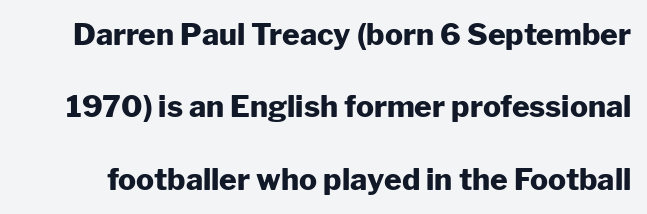
Q: Is the text bold? A: Yes.
Q: Is the text italic (slanted)? A: No, it is upright.
Q: Is the typeface a serif or a sans-serif typeface? A: Sans-serif.
Q: Is the text underlined? A: No.
Q: Is the spacing between letters normal or unusually wide? A: Normal.
Q: Is the spacing between lines tight, normal or loose? A: Loose.
Q: Width (condensed, normal, or wide)? A: Normal.
Q: Stroke contrast? A: Low.
Q: x-height? A: Medium.
Q: Monospaced? A: No.
